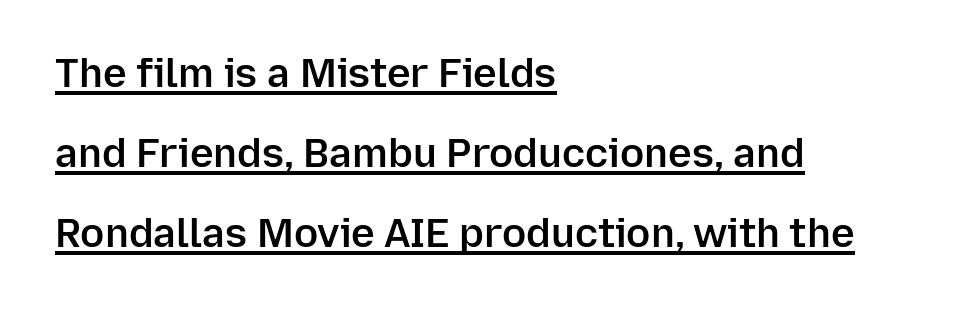
{"serif": "no", "italic": "no", "bold": "semi", "weight": "semibold", "width": "normal", "stroke_contrast": "low", "x_height": "medium", "monospaced": "no", "underline": "yes", "align": "left", "line_spacing": "loose", "line_spacing_ratio": 2.0, "letter_spacing": "normal", "letter_spacing_em": 0.0, "glyph_px": 40}
